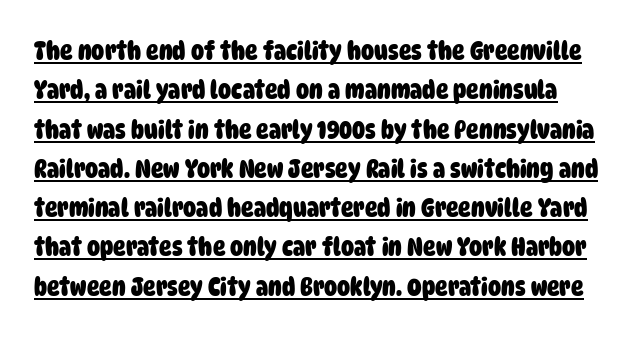
Its strokes are broad and dark, the hallmark of bold type. Caption: lettering with a line underneath. Caption: standard tracking, unaltered. The block of text has a typical density, with ordinary space between rows.
